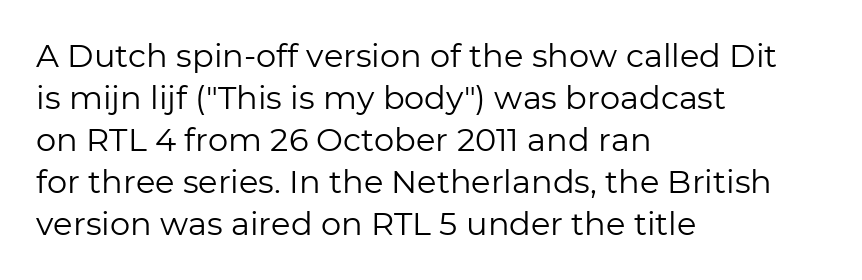
Q: Is the text bold? A: No.
Q: Is the text italic (slanted)? A: No, it is upright.
Q: Is the typeface a serif or a sans-serif typeface? A: Sans-serif.
Q: Is the text underlined? A: No.
Q: How is the paragraph aligned? A: Left-aligned.
Q: Is the spacing between letters normal or unusually wide? A: Normal.
Q: Is the spacing between lines tight, normal or loose? A: Normal.
Q: Width (condensed, normal, or wide)? A: Normal.
Q: Stroke contrast? A: Low.
Q: x-height? A: Medium.
Q: Monospaced? A: No.
